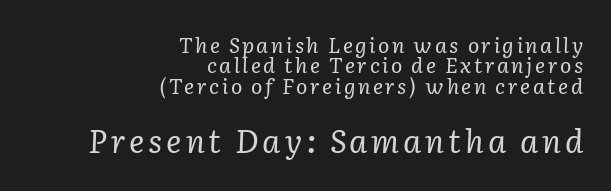
Q: Is the text bold? A: No.
Q: Is the text italic (slanted)? A: Yes, it leans right by about 2 degrees.
Q: Is the typeface a serif or a sans-serif typeface? A: Serif.
Q: Is the text underlined? A: No.
Q: How is the paragraph aligned? A: Right-aligned.
Q: Is the spacing between lines tight, normal or loose? A: Tight.
Q: Which block of text is set in a larger size, the first (top) or the second (bottom)? A: The second (bottom) one.
Q: Width (condensed, normal, or wide)? A: Normal.
Q: Stroke contrast? A: Low.
Q: x-height? A: Medium.
Q: Monospaced? A: No.
